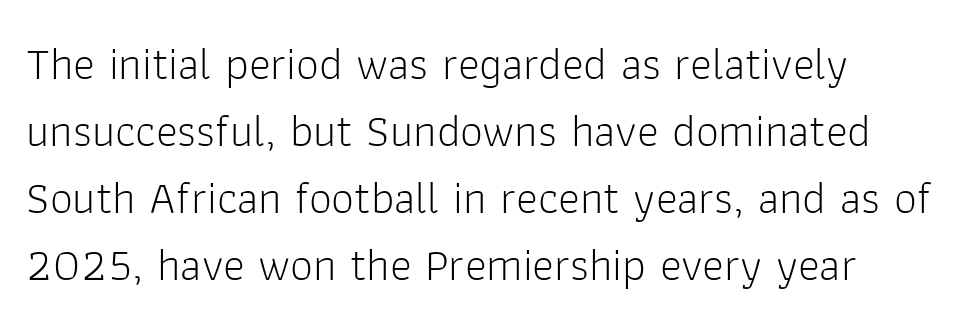
Q: Is the text bold? A: No.
Q: Is the text italic (slanted)? A: No, it is upright.
Q: Is the typeface a serif or a sans-serif typeface? A: Sans-serif.
Q: Is the text underlined? A: No.
Q: How is the paragraph aligned? A: Left-aligned.
Q: Is the spacing between letters normal or unusually wide? A: Normal.
Q: Is the spacing between lines tight, normal or loose? A: Normal.
Q: Width (condensed, normal, or wide)? A: Normal.
Q: Stroke contrast? A: Low.
Q: x-height? A: Medium.
Q: Monospaced? A: No.
